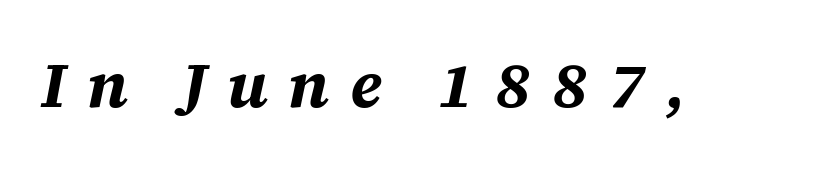
On the weight axis this lands at bold, roughly 700. Emphasis-style slanted type is in use. The face used here is proportionally spaced, like ordinary book or web type. A typesetter would call this heavily tracked-out type.
